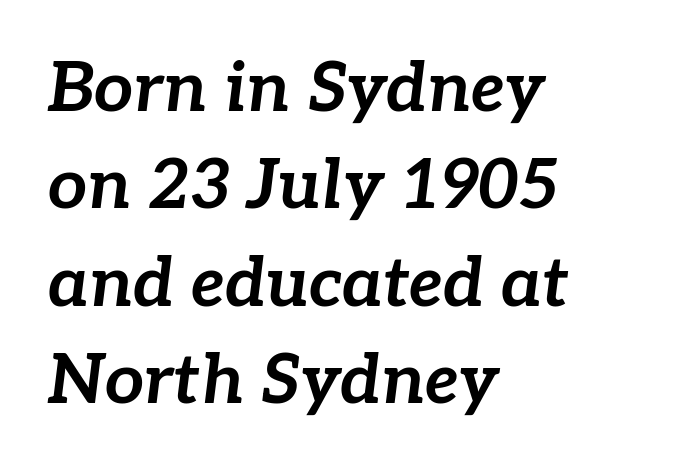
Q: Is the text bold? A: Yes.
Q: Is the text italic (slanted)? A: Yes, it leans right by about 7 degrees.
Q: Is the text underlined? A: No.
Q: How is the paragraph aligned? A: Left-aligned.
Q: Is the spacing between letters normal or unusually wide? A: Normal.
Q: Is the spacing between lines tight, normal or loose? A: Normal.
Q: Width (condensed, normal, or wide)? A: Normal.
Q: Stroke contrast? A: Low.
Q: x-height? A: Medium.
Q: Monospaced? A: No.
